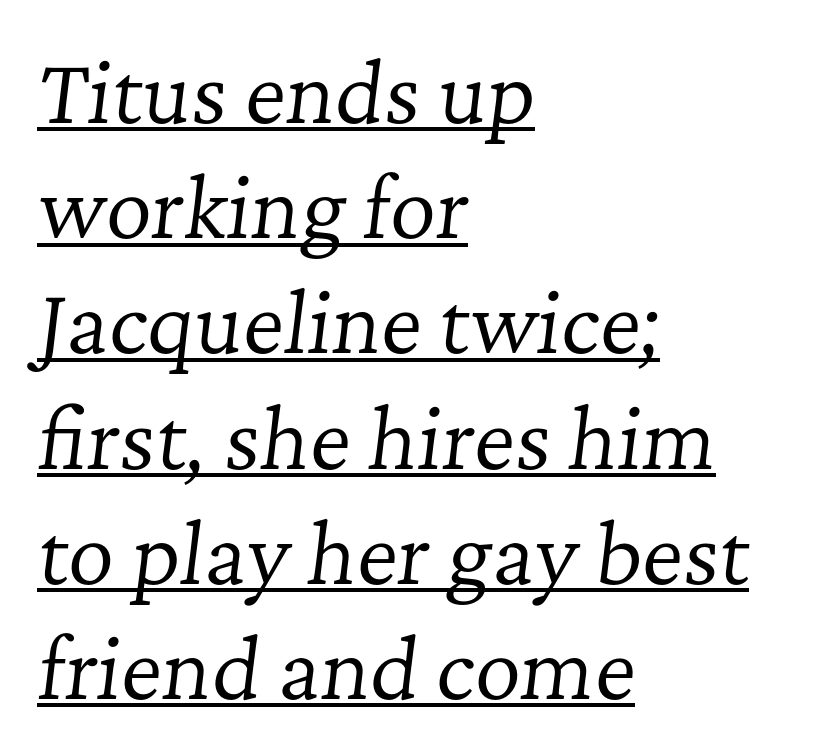
A typesetter would call this zero additional tracking. You can tell from the footed stems that serif type was used. No heavy texture on the line: the type isn't bold. A student would call this left alignment; a typographer would say flush left, rag right. Proportional: the letters do not fall into vertical columns.
